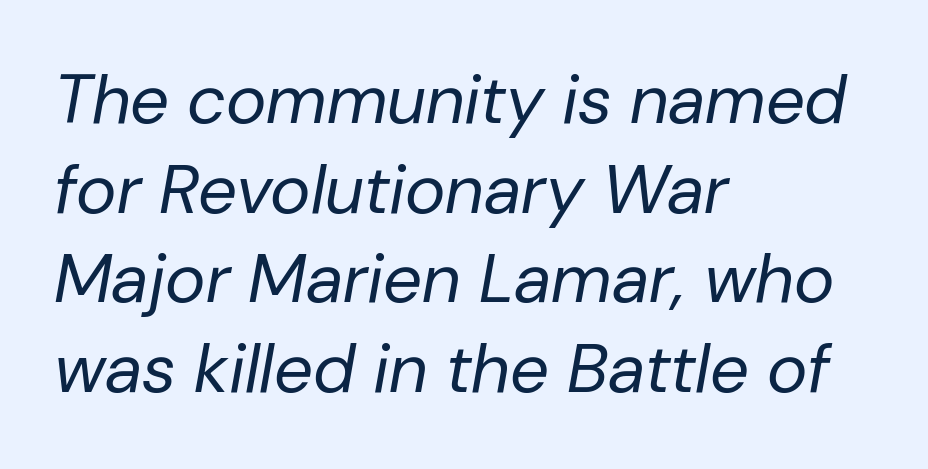
Q: Is the text bold? A: No.
Q: Is the text italic (slanted)? A: Yes, it leans right by about 10 degrees.
Q: Is the text underlined? A: No.
Q: How is the paragraph aligned? A: Left-aligned.
Q: Is the spacing between letters normal or unusually wide? A: Normal.
Q: Is the spacing between lines tight, normal or loose? A: Normal.
Q: Width (condensed, normal, or wide)? A: Normal.
Q: Stroke contrast? A: Low.
Q: x-height? A: Medium.
Q: Monospaced? A: No.
